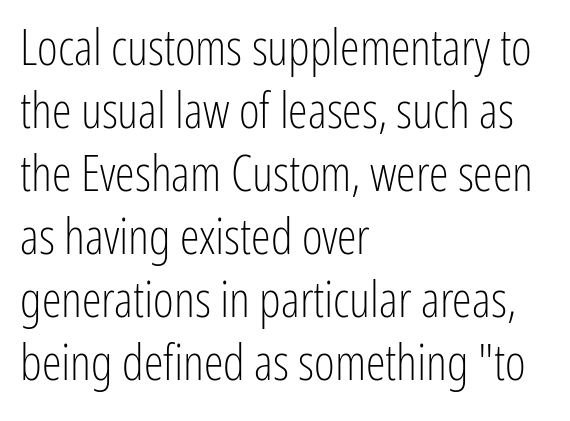
Q: Is the text bold? A: No.
Q: Is the text italic (slanted)? A: No, it is upright.
Q: Is the typeface a serif or a sans-serif typeface? A: Sans-serif.
Q: Is the text underlined? A: No.
Q: How is the paragraph aligned? A: Left-aligned.
Q: Is the spacing between letters normal or unusually wide? A: Normal.
Q: Is the spacing between lines tight, normal or loose? A: Normal.
Q: Width (condensed, normal, or wide)? A: Condensed.
Q: Stroke contrast? A: Low.
Q: x-height? A: Medium.
Q: Monospaced? A: No.
